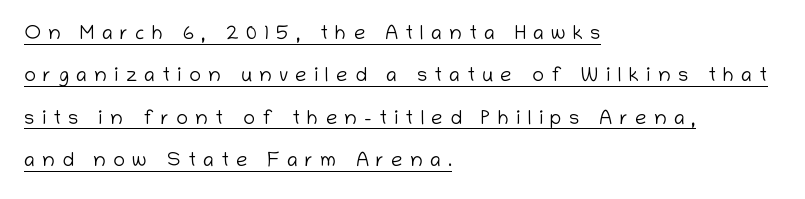
Q: Is the text bold? A: No.
Q: Is the text italic (slanted)? A: No, it is upright.
Q: Is the text underlined? A: Yes.
Q: How is the paragraph aligned? A: Left-aligned.
Q: Is the spacing between letters normal or unusually wide? A: Unusually wide.
Q: Is the spacing between lines tight, normal or loose? A: Loose.
